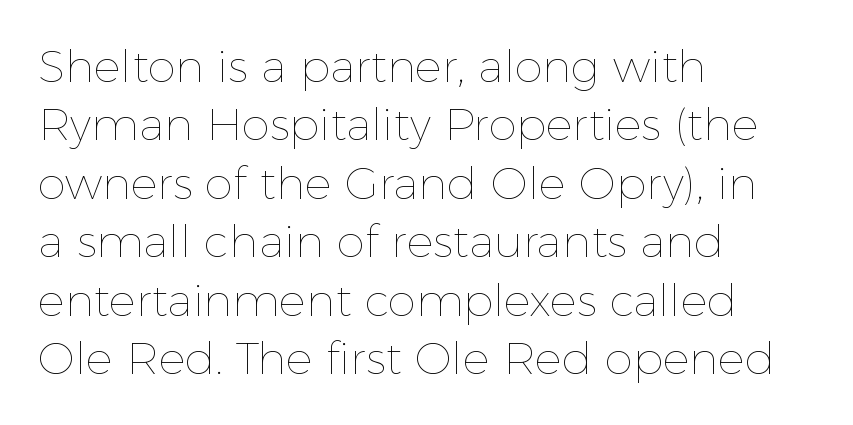
The image shows 45 px thin type, upright; set left-aligned, normal line spacing (1.3x), normal letter spacing, not underlined; a medium x-height.
